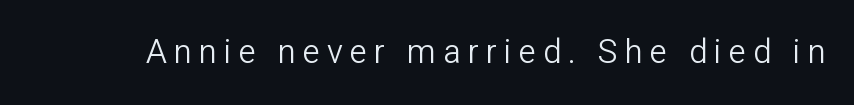
Q: Is the text bold? A: No.
Q: Is the text italic (slanted)? A: No, it is upright.
Q: Is the typeface a serif or a sans-serif typeface? A: Sans-serif.
Q: Is the text underlined? A: No.
Q: Is the spacing between letters normal or unusually wide? A: Unusually wide.
Q: Width (condensed, normal, or wide)? A: Normal.
Q: Stroke contrast? A: Low.
Q: x-height? A: Medium.
Q: Monospaced? A: No.
